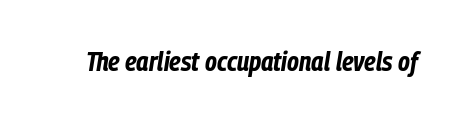
{"italic": "yes", "lean": "right", "slant_degrees": 9, "bold": "yes", "underline": "no", "letter_spacing": "normal", "letter_spacing_em": 0.0, "glyph_px": 27}
